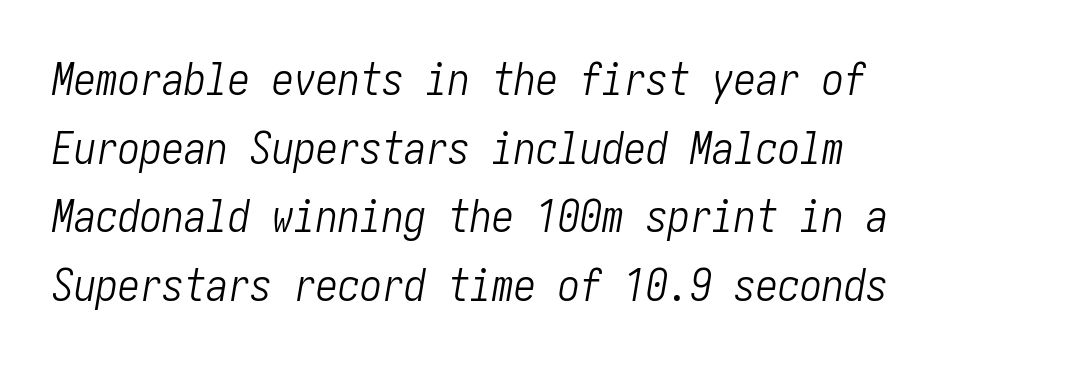
{"italic": "yes", "lean": "right", "slant_degrees": 10, "bold": "no", "weight": "light", "width": "condensed", "stroke_contrast": "low", "x_height": "medium", "underline": "no", "align": "left", "line_spacing": "normal", "line_spacing_ratio": 1.56, "letter_spacing": "normal", "letter_spacing_em": 0.0, "glyph_px": 44}
